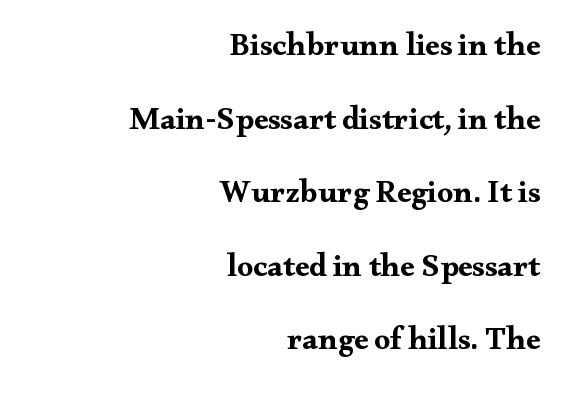
{"serif": "yes", "italic": "no", "bold": "yes", "weight": "bold", "width": "wide", "stroke_contrast": "medium", "x_height": "small", "monospaced": "no", "underline": "no", "align": "right", "line_spacing": "loose", "line_spacing_ratio": 2.3, "letter_spacing": "normal", "letter_spacing_em": 0.0, "glyph_px": 32}
